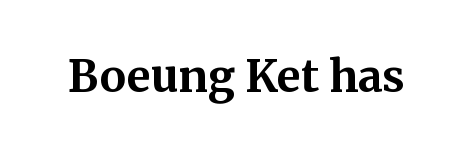
{"serif": "yes", "italic": "no", "bold": "yes", "weight": "bold", "width": "normal", "stroke_contrast": "medium", "x_height": "medium", "monospaced": "no", "underline": "no", "letter_spacing": "normal", "letter_spacing_em": 0.0, "glyph_px": 44}
